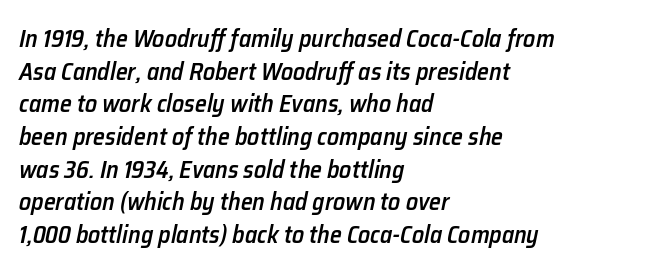
Line spacing here is normal. The specimen omits any rule beneath the text block's lines. The face used here is a semibold: visibly heavier than regular, lighter than bold. The rag falls on the right side of this text block. Characters follow at the spacing the type designer built in. Does the lettering tilt? It does — this is italic.
